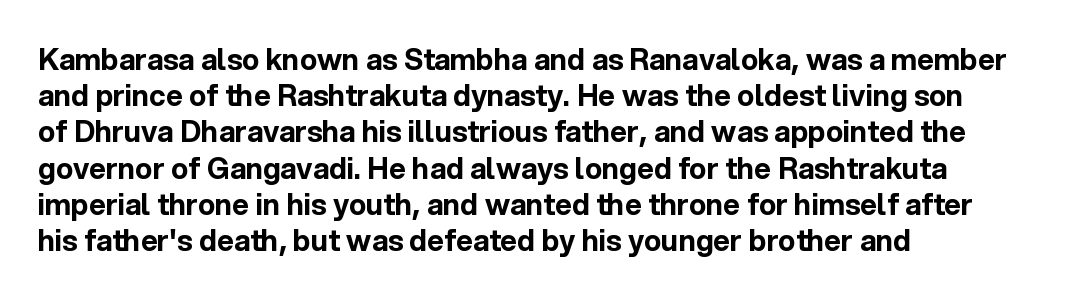
Underline: absent. Chunky letters — that's bold for sure. Reading down the column, the eye jumps a familiar distance to each next line. Each word holds together tightly as a unit, with standard inter-letter gaps. Nope, no serifs anywhere on these letters. Short and long lines alike share a common starting point at left.
